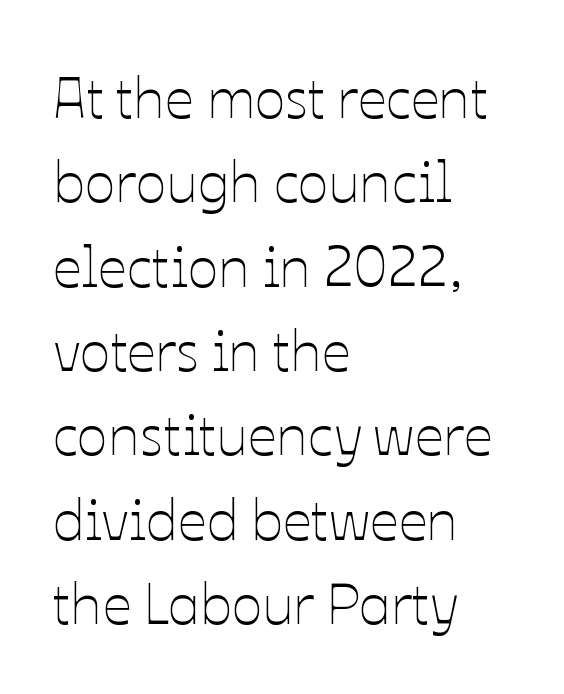
Q: Is the text bold? A: No.
Q: Is the text italic (slanted)? A: No, it is upright.
Q: Is the text underlined? A: No.
Q: How is the paragraph aligned? A: Left-aligned.
Q: Is the spacing between letters normal or unusually wide? A: Normal.
Q: Is the spacing between lines tight, normal or loose? A: Normal.
Q: Width (condensed, normal, or wide)? A: Normal.
Q: Stroke contrast? A: Low.
Q: x-height? A: Medium.
Q: Monospaced? A: No.
